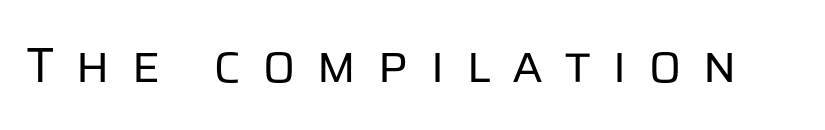
{"serif": "no", "italic": "no", "bold": "no", "weight": "regular", "width": "normal", "stroke_contrast": "low", "x_height": "large", "monospaced": "no", "underline": "no", "letter_spacing": "wide", "letter_spacing_em": 0.42, "glyph_px": 49}
